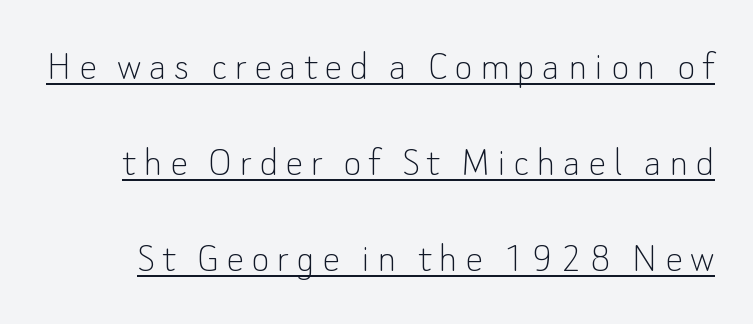
Q: Is the text bold? A: No.
Q: Is the text italic (slanted)? A: No, it is upright.
Q: Is the typeface a serif or a sans-serif typeface? A: Sans-serif.
Q: Is the text underlined? A: Yes.
Q: Is the spacing between lines tight, normal or loose? A: Loose.
Q: Width (condensed, normal, or wide)? A: Normal.
Q: Stroke contrast? A: Low.
Q: x-height? A: Small.
Q: Monospaced? A: No.
